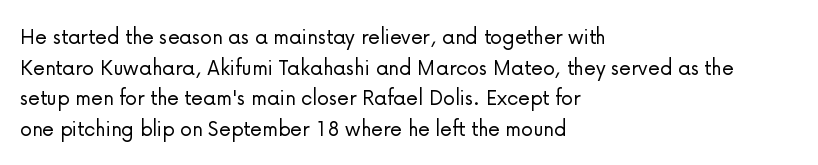
Is the type heavy? It reads as light-to-regular instead. Leftover space on each line is placed entirely after the last word. Characters follow at the spacing the type designer built in. The passage shown stacks its lines at a standard gap.
